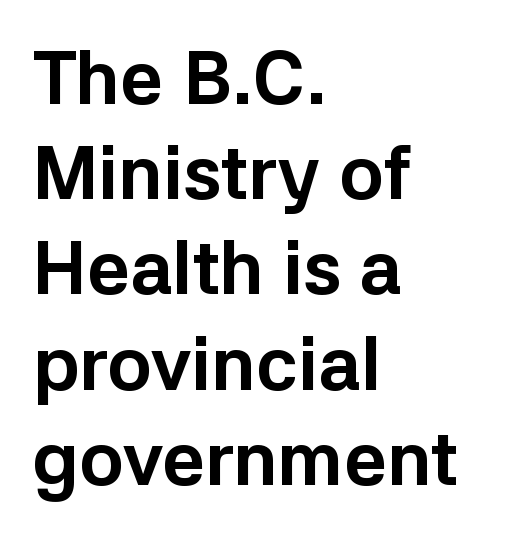
The image shows 75 px bold sans-serif type, upright; set left-aligned, normal line spacing (1.27x), normal letter spacing, not underlined; low stroke contrast and a medium x-height.
